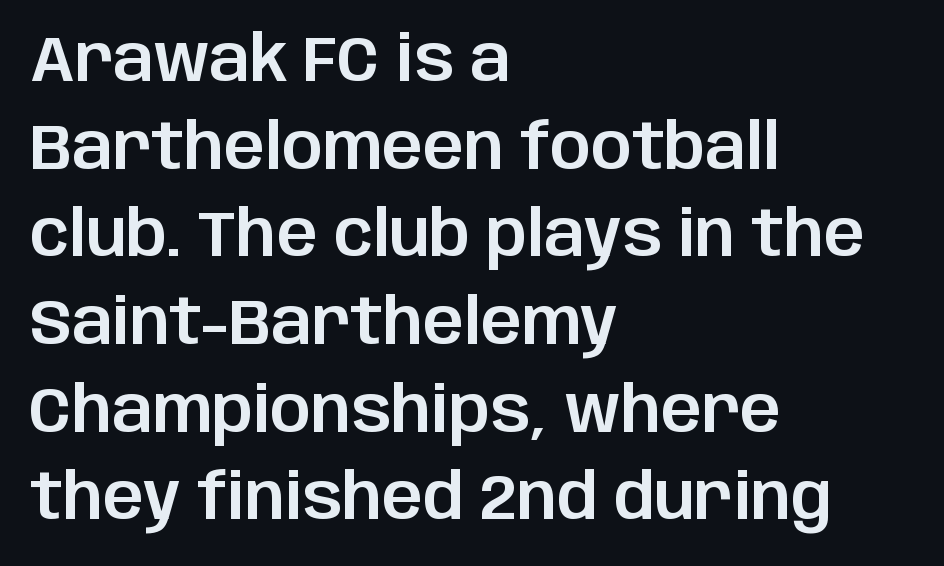
{"serif": "no", "italic": "no", "width": "normal", "stroke_contrast": "low", "x_height": "large", "monospaced": "no", "underline": "no", "align": "left", "line_spacing": "normal", "line_spacing_ratio": 1.37, "letter_spacing": "normal", "letter_spacing_em": 0.0, "glyph_px": 64}
